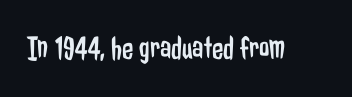
The image shows 33 px regular-weight, condensed sans-serif type, upright; set normal letter spacing, not underlined; low stroke contrast and a medium x-height.
